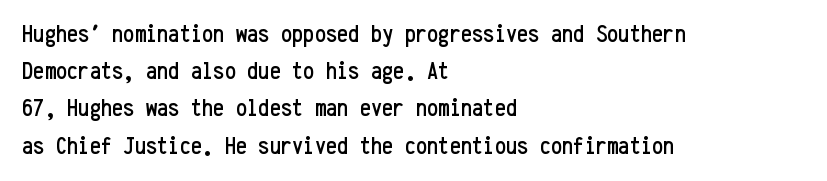
Designer's note — italics off, roman on. Compared with typical paragraphs, the rows here are spaced about the same. No word sits above an underline. Left-aligned paragraph, ragged on the right. This sample uses plain, unmodified letter spacing.
